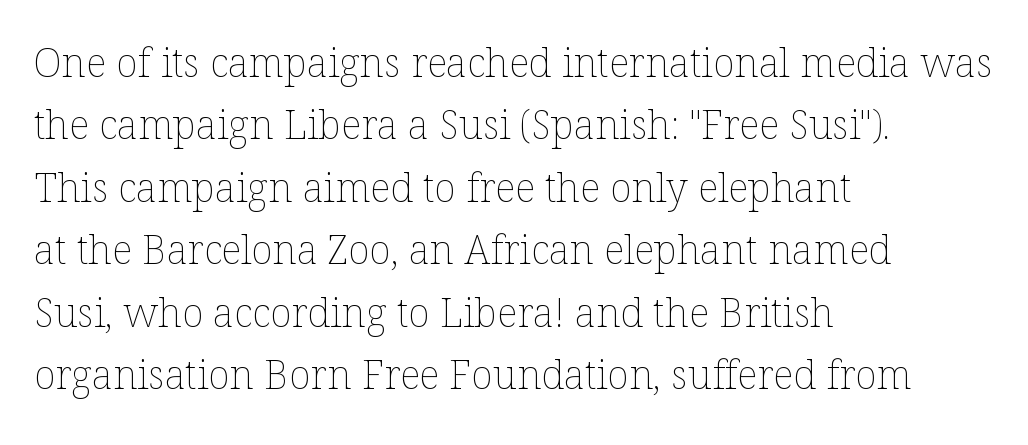
Q: Is the text bold? A: No.
Q: Is the text italic (slanted)? A: No, it is upright.
Q: Is the text underlined? A: No.
Q: How is the paragraph aligned? A: Left-aligned.
Q: Is the spacing between letters normal or unusually wide? A: Normal.
Q: Is the spacing between lines tight, normal or loose? A: Normal.
Q: Width (condensed, normal, or wide)? A: Normal.
Q: Stroke contrast? A: Low.
Q: x-height? A: Medium.
Q: Monospaced? A: No.
